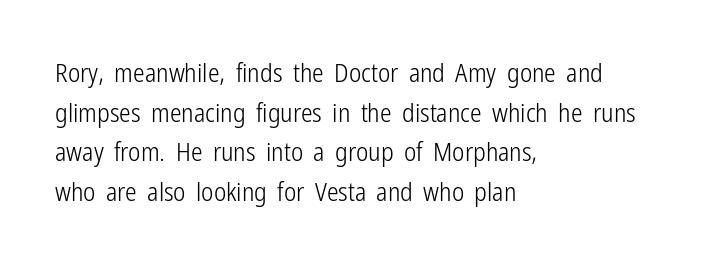
{"italic": "no", "bold": "no", "underline": "no", "align": "left", "line_spacing": "normal", "line_spacing_ratio": 1.52, "letter_spacing": "normal", "letter_spacing_em": 0.0, "glyph_px": 26}
